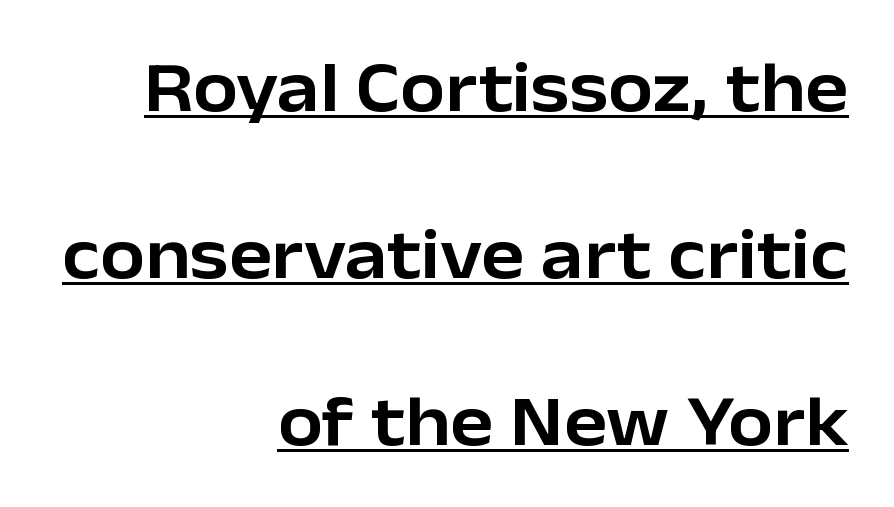
Q: Is the text italic (slanted)? A: No, it is upright.
Q: Is the typeface a serif or a sans-serif typeface? A: Sans-serif.
Q: Is the text underlined? A: Yes.
Q: How is the paragraph aligned? A: Right-aligned.
Q: Is the spacing between letters normal or unusually wide? A: Normal.
Q: Is the spacing between lines tight, normal or loose? A: Loose.
Q: Width (condensed, normal, or wide)? A: Normal.
Q: Stroke contrast? A: Low.
Q: x-height? A: Medium.
Q: Monospaced? A: No.
